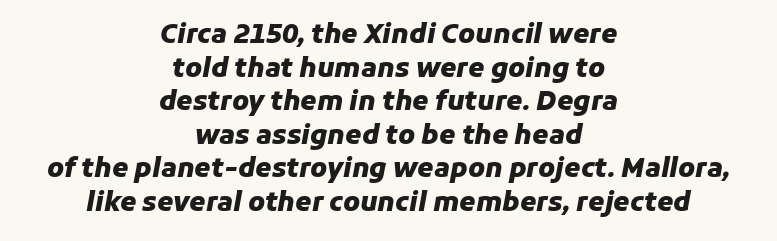
Q: Is the text bold? A: Yes.
Q: Is the text italic (slanted)? A: Yes, it leans right by about 11 degrees.
Q: Is the text underlined? A: No.
Q: How is the paragraph aligned? A: Centered.
Q: Is the spacing between letters normal or unusually wide? A: Normal.
Q: Is the spacing between lines tight, normal or loose? A: Normal.
